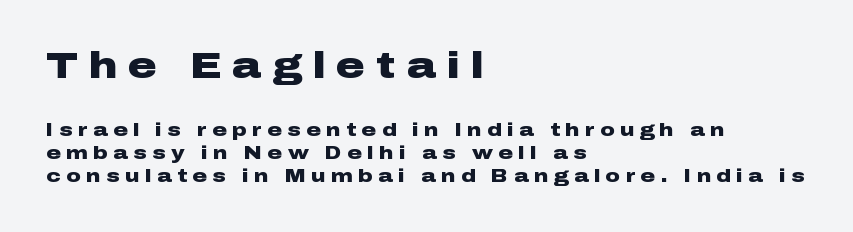
{"serif": "no", "italic": "no", "bold": "yes", "weight": "heavy", "width": "wide", "stroke_contrast": "low", "x_height": "medium", "monospaced": "no", "underline": "no", "align": "left", "line_spacing": "normal", "line_spacing_ratio": 1.26, "letter_spacing": "wide", "letter_spacing_em": 0.31, "larger_block": "first", "size_ratio": 2.0, "glyph_px": 36}
